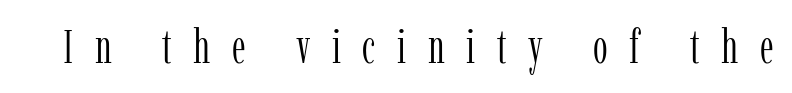
{"serif": "yes", "italic": "no", "bold": "no", "weight": "light", "width": "condensed", "stroke_contrast": "low", "x_height": "medium", "monospaced": "no", "underline": "no", "letter_spacing": "wide", "letter_spacing_em": 0.46, "glyph_px": 47}
